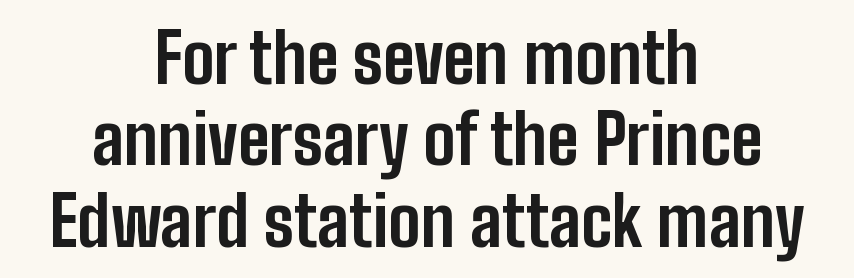
The face used here is a sans, in the tradition of grotesques and geometrics. Typesetter's note: full bold, strokes at maximum text heaviness. Inter-character spacing is left at the font's built-in metrics. The foot of each line stays bare and open. Character widths vary here, with narrow letters taking less room than wide ones. No italicization has been applied; the sample stays upright.
